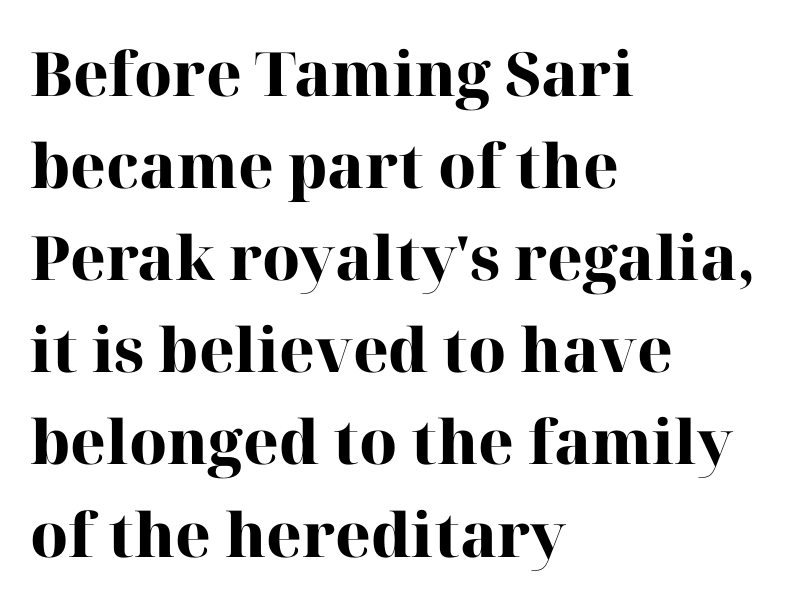
The image shows 61 px heavy serif type, upright; set left-aligned, normal line spacing (1.51x), normal letter spacing, not underlined; high stroke contrast and a medium x-height.
